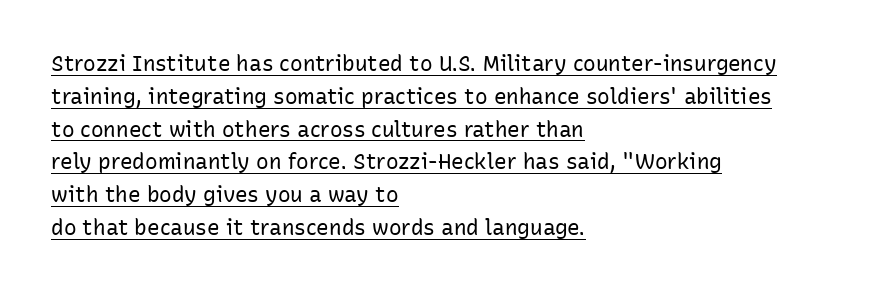
The image shows 21 px text type, upright; set left-aligned, normal line spacing (1.56x), normal letter spacing, underlined.
